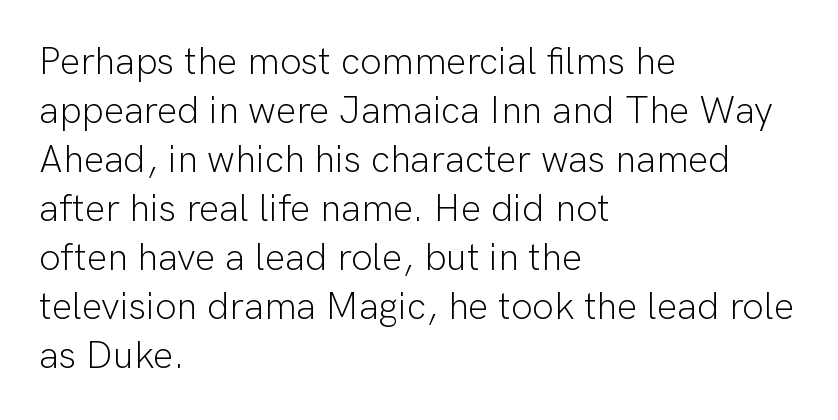
The image shows 38 px light sans-serif type, upright; set left-aligned, normal line spacing (1.29x), normal letter spacing, not underlined; low stroke contrast and a medium x-height.
